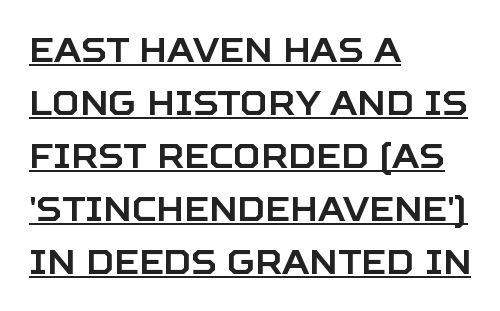
Q: Is the text italic (slanted)? A: No, it is upright.
Q: Is the typeface a serif or a sans-serif typeface? A: Sans-serif.
Q: Is the text underlined? A: Yes.
Q: How is the paragraph aligned? A: Left-aligned.
Q: Is the spacing between letters normal or unusually wide? A: Normal.
Q: Is the spacing between lines tight, normal or loose? A: Normal.
Q: Width (condensed, normal, or wide)? A: Normal.
Q: Stroke contrast? A: Low.
Q: x-height? A: Large.
Q: Monospaced? A: No.
